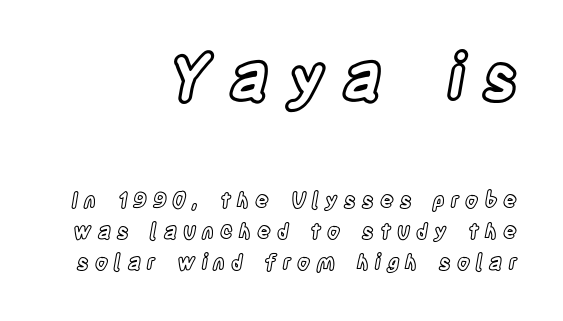
The image shows 63 px condensed type; set right-aligned, normal line spacing (1.47x), unusually wide letter spacing (+0.29 em), not underlined; the first (top) block is 3.0x larger; a large x-height.
